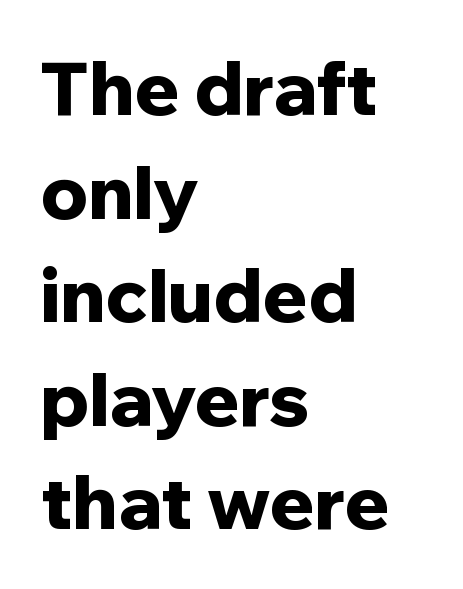
Inter-character spacing is left at the font's built-in metrics. The glyphs have the mass of a bold cut. The glyphs are unaccompanied by any horizontal stroke below them. Style check: upright. Classification — sans serif. Horizontally, the lines are justified to the leading edge only.
